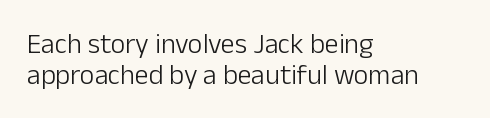
Q: Is the text bold? A: No.
Q: Is the text italic (slanted)? A: No, it is upright.
Q: Is the typeface a serif or a sans-serif typeface? A: Sans-serif.
Q: Is the text underlined? A: No.
Q: How is the paragraph aligned? A: Left-aligned.
Q: Is the spacing between letters normal or unusually wide? A: Normal.
Q: Is the spacing between lines tight, normal or loose? A: Tight.
Q: Width (condensed, normal, or wide)? A: Normal.
Q: Stroke contrast? A: Low.
Q: x-height? A: Medium.
Q: Monospaced? A: No.
